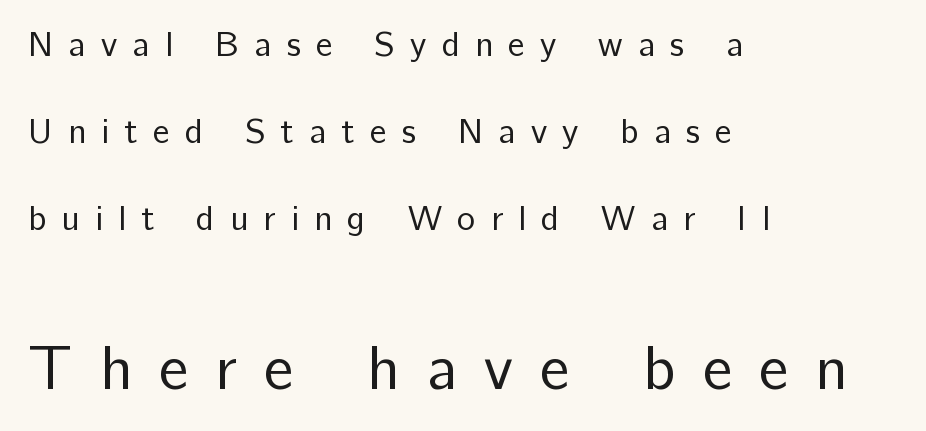
{"serif": "no", "italic": "no", "bold": "no", "weight": "regular", "width": "normal", "stroke_contrast": "low", "x_height": "medium", "monospaced": "no", "underline": "no", "align": "left", "line_spacing": "loose", "line_spacing_ratio": 2.49, "letter_spacing": "wide", "letter_spacing_em": 0.43, "larger_block": "second", "size_ratio": 1.77, "glyph_px": 62}
